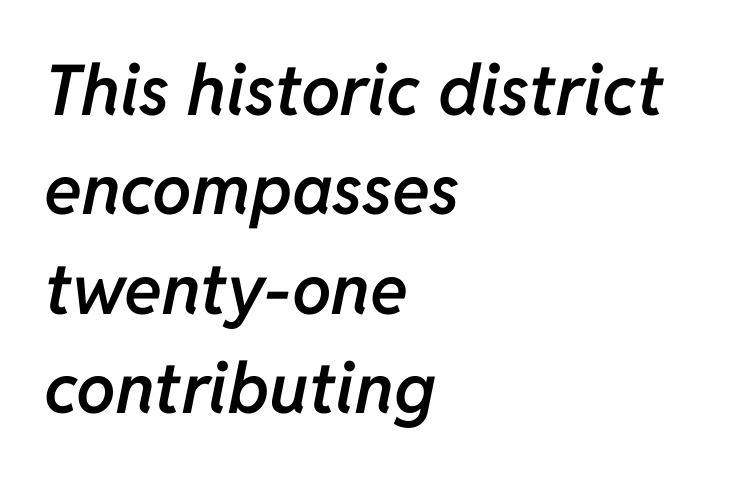
{"italic": "yes", "lean": "right", "slant_degrees": 11, "bold": "semi", "weight": "semibold", "width": "normal", "stroke_contrast": "low", "x_height": "medium", "monospaced": "no", "underline": "no", "align": "left", "line_spacing": "normal", "line_spacing_ratio": 1.42, "letter_spacing": "normal", "letter_spacing_em": 0.0, "glyph_px": 70}
